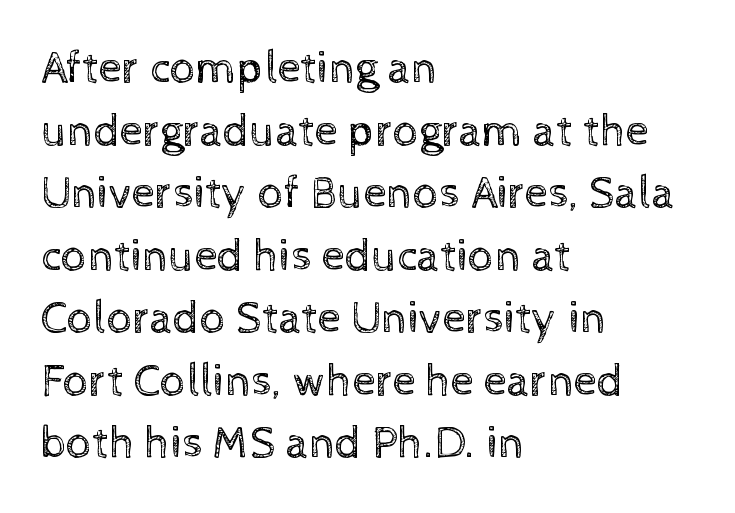
Each word holds together tightly as a unit, with standard inter-letter gaps. Italic: no, the glyphs are upright roman. A typesetter would call this proportional, since set widths differ per character. Descender tails drop into unmarked territory. Evenly set lines give the paragraph a standard silhouette.
